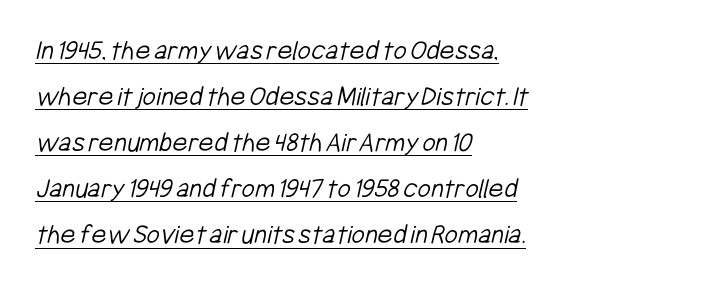
Q: Is the text bold? A: No.
Q: Is the typeface a serif or a sans-serif typeface? A: Sans-serif.
Q: Is the text underlined? A: Yes.
Q: How is the paragraph aligned? A: Left-aligned.
Q: Is the spacing between letters normal or unusually wide? A: Normal.
Q: Is the spacing between lines tight, normal or loose? A: Normal.
Q: Width (condensed, normal, or wide)? A: Condensed.
Q: Stroke contrast? A: Low.
Q: x-height? A: Medium.
Q: Monospaced? A: No.
